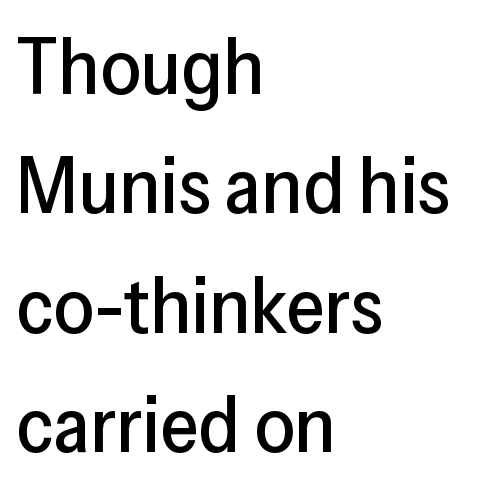
{"serif": "no", "italic": "no", "width": "normal", "stroke_contrast": "low", "x_height": "medium", "monospaced": "no", "underline": "no", "align": "left", "line_spacing": "normal", "line_spacing_ratio": 1.51, "letter_spacing": "normal", "letter_spacing_em": 0.0, "glyph_px": 79}
